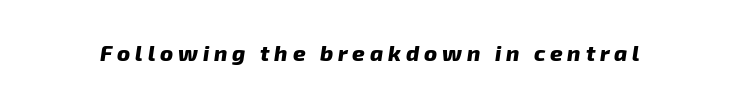
Pretty heavy lettering here — definitely bold. The line texture is sparse and dotted thanks to wide tracking. Check the space under the baseline: it is left empty.
